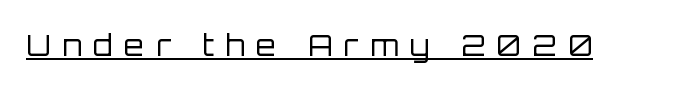
{"serif": "no", "italic": "no", "bold": "no", "weight": "regular", "width": "normal", "stroke_contrast": "low", "x_height": "large", "monospaced": "no", "underline": "yes", "letter_spacing": "wide", "letter_spacing_em": 0.4, "glyph_px": 29}
